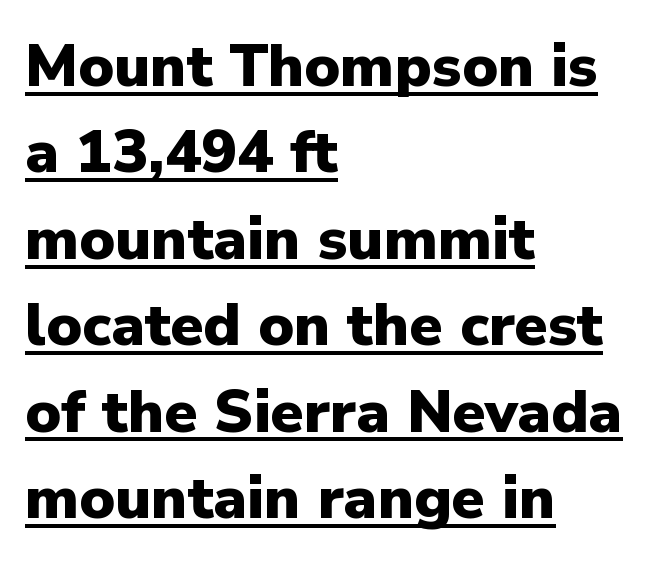
The image shows 60 px heavy sans-serif type, upright; set left-aligned, normal line spacing (1.44x), normal letter spacing, underlined; low stroke contrast and a medium x-height.
